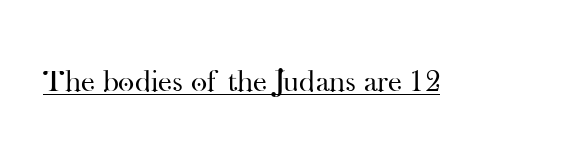
Q: Is the text bold? A: No.
Q: Is the text italic (slanted)? A: No, it is upright.
Q: Is the typeface a serif or a sans-serif typeface? A: Serif.
Q: Is the text underlined? A: Yes.
Q: Is the spacing between letters normal or unusually wide? A: Normal.
Q: Width (condensed, normal, or wide)? A: Normal.
Q: Stroke contrast? A: High.
Q: x-height? A: Small.
Q: Monospaced? A: No.
